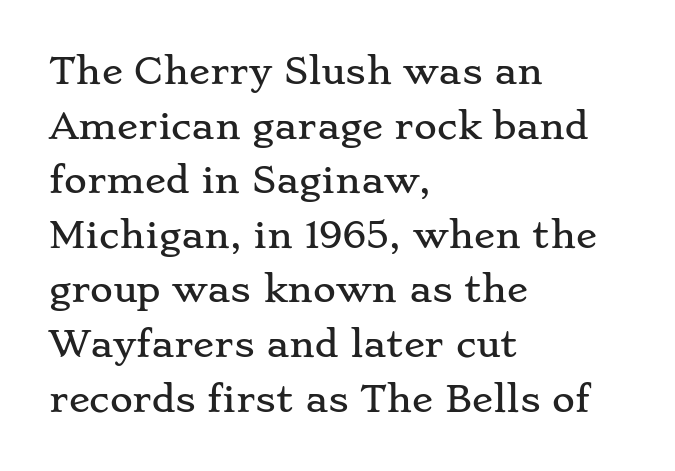
The image shows 35 px wide serif type, upright; set left-aligned, normal line spacing (1.56x), normal letter spacing, not underlined; low stroke contrast and a small x-height.
